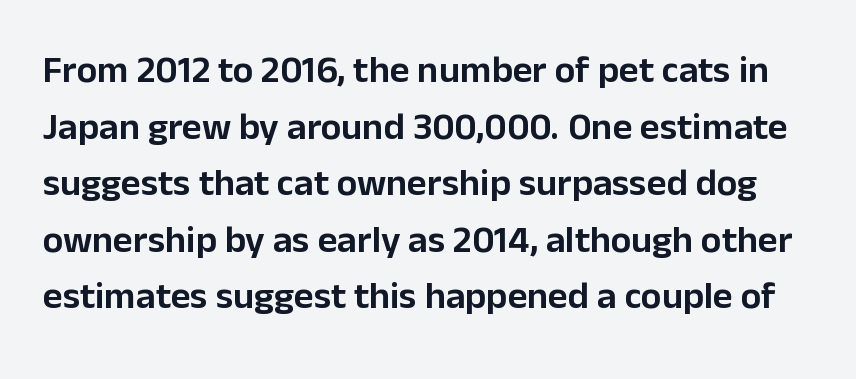
{"serif": "no", "italic": "no", "width": "normal", "stroke_contrast": "low", "x_height": "medium", "monospaced": "no", "underline": "no", "line_spacing": "normal", "line_spacing_ratio": 1.49, "letter_spacing": "normal", "letter_spacing_em": 0.0, "glyph_px": 38}
